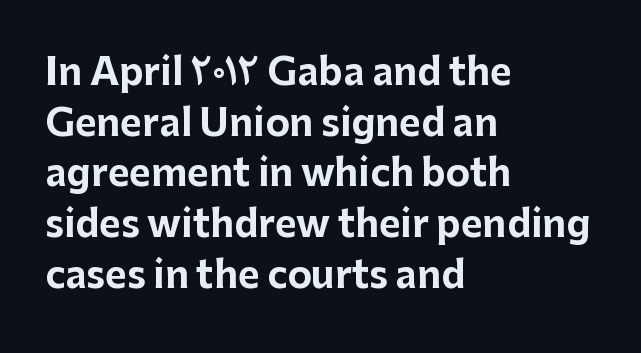
{"serif": "no", "italic": "no", "bold": "yes", "weight": "bold", "width": "normal", "stroke_contrast": "low", "x_height": "medium", "monospaced": "no", "underline": "no", "align": "left", "line_spacing": "normal", "line_spacing_ratio": 1.37, "letter_spacing": "normal", "letter_spacing_em": 0.0, "glyph_px": 37}
